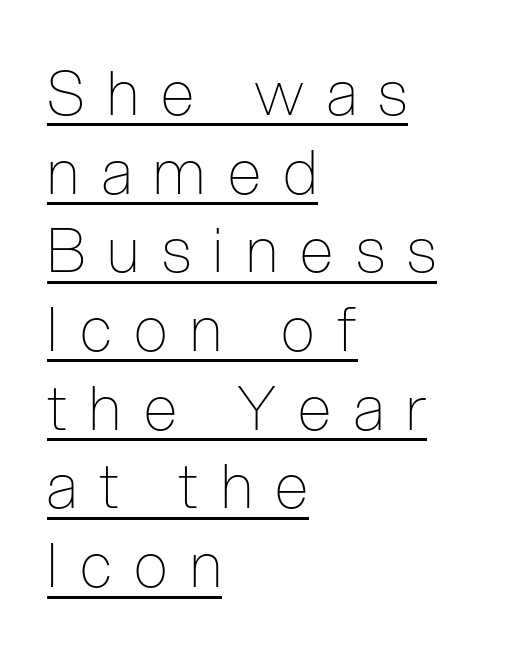
{"serif": "no", "italic": "no", "bold": "no", "weight": "thin", "width": "condensed", "stroke_contrast": "low", "x_height": "medium", "monospaced": "no", "underline": "yes", "align": "left", "line_spacing": "normal", "line_spacing_ratio": 1.29, "letter_spacing": "wide", "letter_spacing_em": 0.37, "glyph_px": 61}
